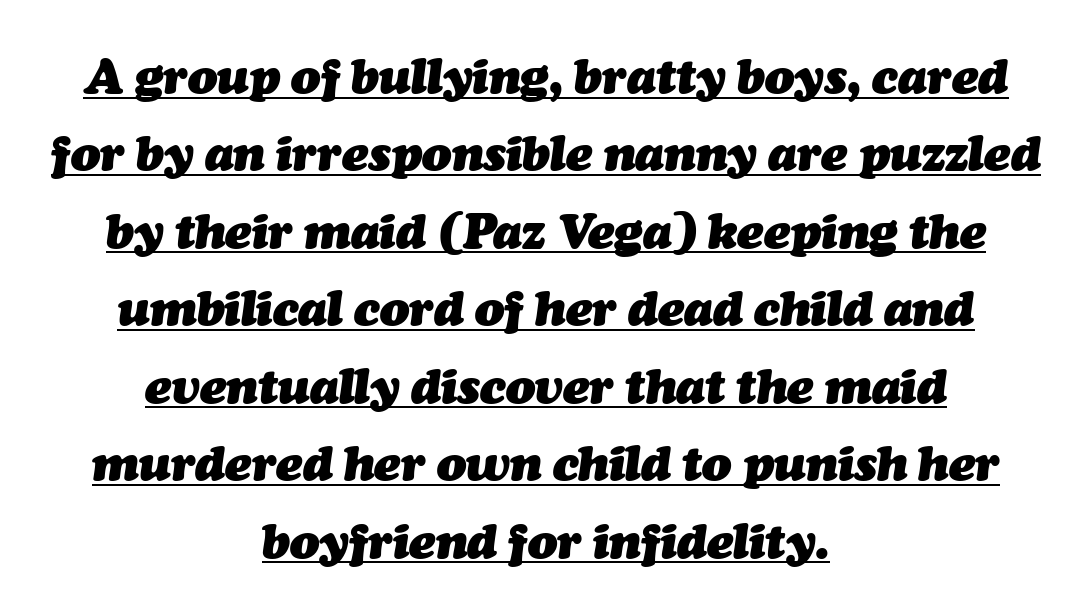
These lines keep a tight, regular rhythm from letter to letter. You'd pick this weight for a headline — it's a proper bold. Compared with typical paragraphs, the rows here are spaced about the same. Glance below the letters and you will spot a drawn line. The glyphs look as if they've been sheared to an angle.
